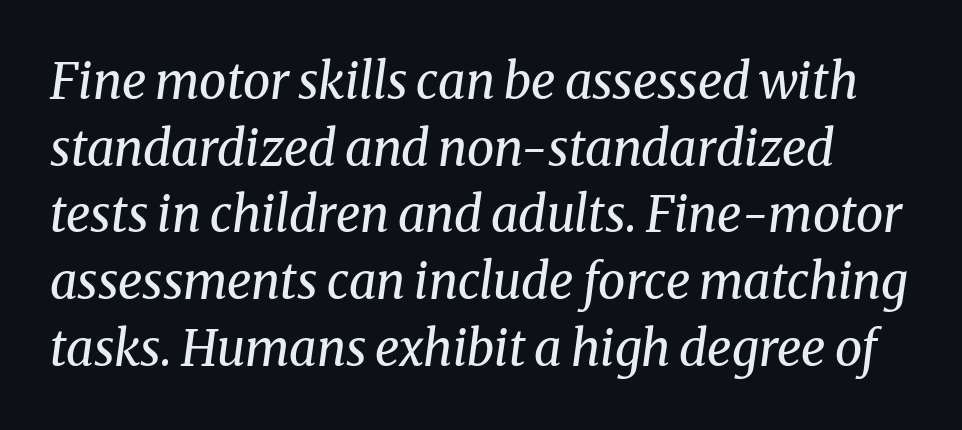
The image shows 49 px regular-weight serif type, italic (leaning right); set normal line spacing (1.36x), normal letter spacing, not underlined; medium stroke contrast and a medium x-height.
